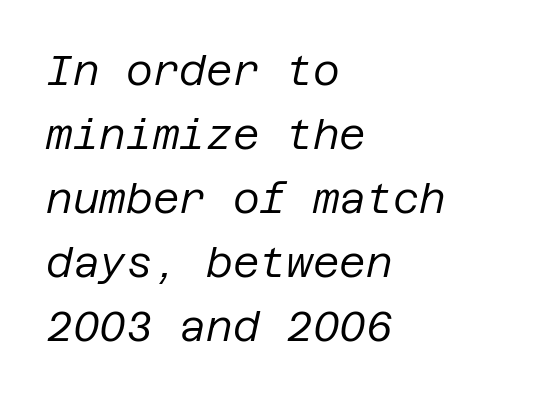
Glyph-to-glyph distance matches everyday printed text. The specimen reads as italic at a glance. Compared with typical paragraphs, the rows here are spaced about the same. Teacher's note: observe the even left margin — that is flush-left alignment. No chunkiness to these letters — they're not bold.
